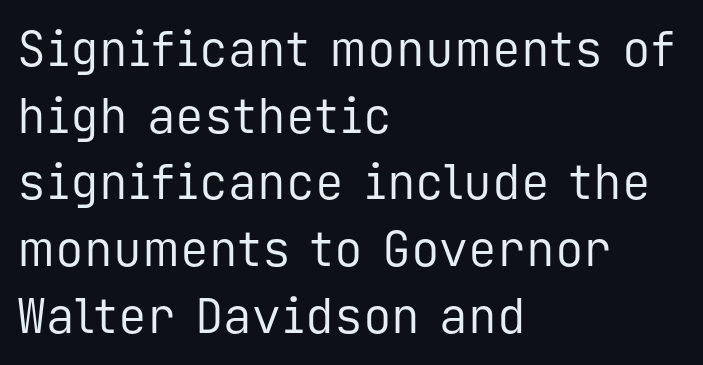
{"serif": "no", "italic": "no", "bold": "no", "weight": "regular", "width": "normal", "stroke_contrast": "low", "x_height": "medium", "monospaced": "yes", "underline": "no", "align": "left", "line_spacing": "normal", "line_spacing_ratio": 1.39, "letter_spacing": "normal", "letter_spacing_em": 0.0, "glyph_px": 48}
